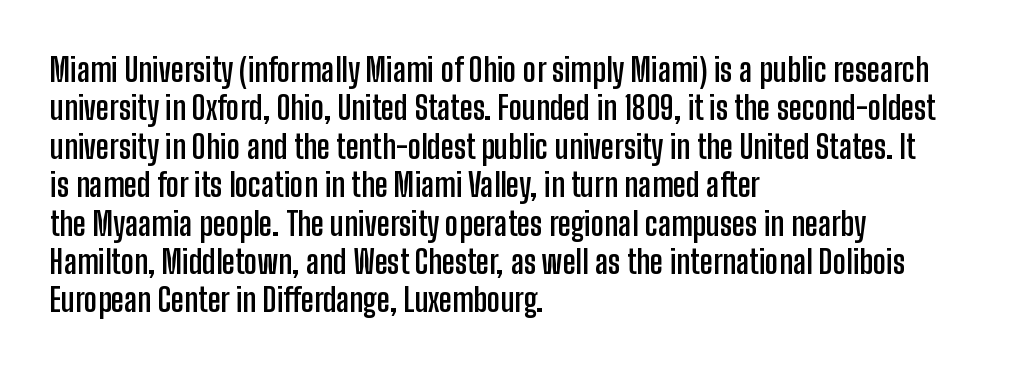
The image shows 32 px semibold, condensed sans-serif type, upright; set left-aligned, line spacing 1.2x, normal letter spacing, not underlined; low stroke contrast and a medium x-height.
